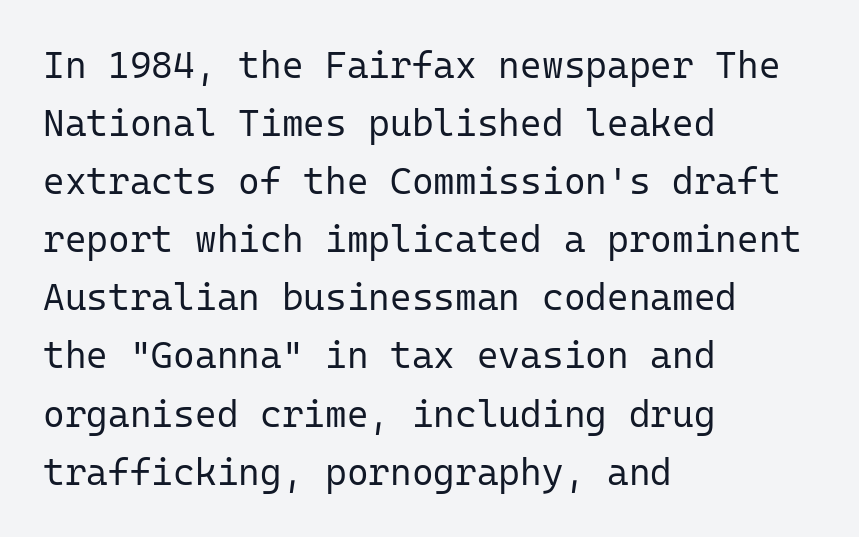
{"serif": "no", "italic": "no", "bold": "no", "weight": "regular", "width": "normal", "stroke_contrast": "low", "x_height": "medium", "monospaced": "yes", "underline": "no", "align": "left", "line_spacing": "normal", "line_spacing_ratio": 1.57, "letter_spacing": "normal", "letter_spacing_em": 0.0, "glyph_px": 37}
